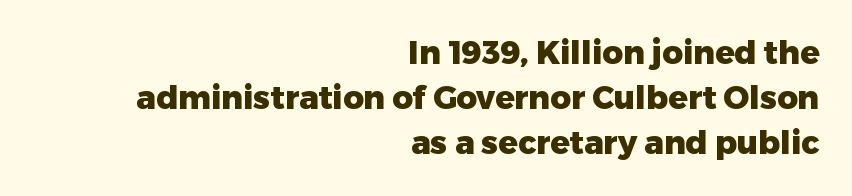
The text was rendered using a sans face with plain stroke endings. The ragged edge is on the left, which tells us the setting is flush right. Standard letterfit; no display-style spreading of the glyphs. Each letter keeps its own natural width here, so spacing adapts to shape.
